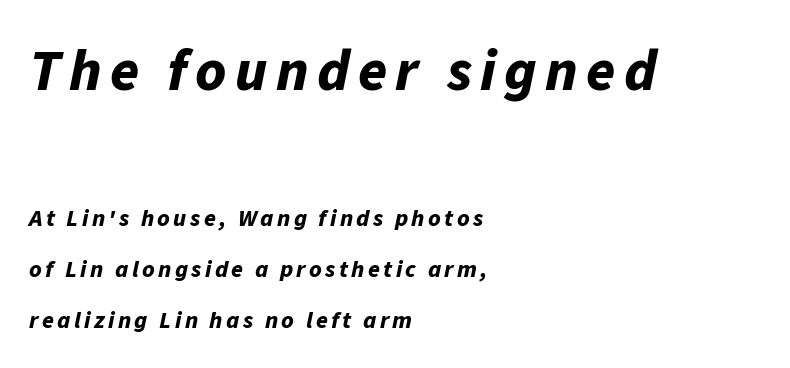
Q: Is the text bold? A: Yes.
Q: Is the text italic (slanted)? A: Yes, it leans right by about 11 degrees.
Q: Is the text underlined? A: No.
Q: How is the paragraph aligned? A: Left-aligned.
Q: Is the spacing between lines tight, normal or loose? A: Loose.
Q: Which block of text is set in a larger size, the first (top) or the second (bottom)? A: The first (top) one.
Q: Width (condensed, normal, or wide)? A: Normal.
Q: Stroke contrast? A: Low.
Q: x-height? A: Medium.
Q: Monospaced? A: No.
